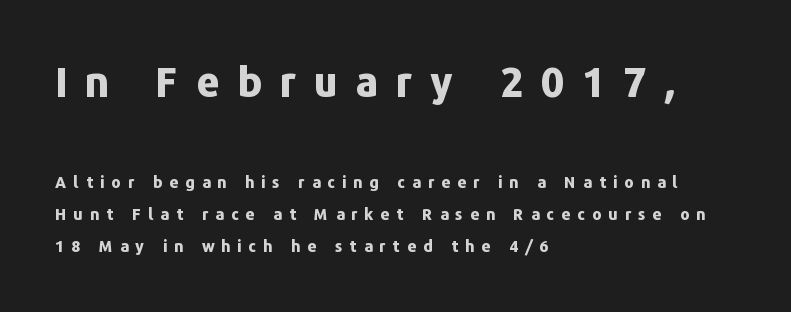
Q: Is the text bold? A: Yes.
Q: Is the text italic (slanted)? A: No, it is upright.
Q: Is the typeface a serif or a sans-serif typeface? A: Sans-serif.
Q: Is the text underlined? A: No.
Q: How is the paragraph aligned? A: Left-aligned.
Q: Is the spacing between letters normal or unusually wide? A: Unusually wide.
Q: Is the spacing between lines tight, normal or loose? A: Loose.
Q: Which block of text is set in a larger size, the first (top) or the second (bottom)? A: The first (top) one.
Q: Width (condensed, normal, or wide)? A: Normal.
Q: Stroke contrast? A: Low.
Q: x-height? A: Medium.
Q: Monospaced? A: No.
